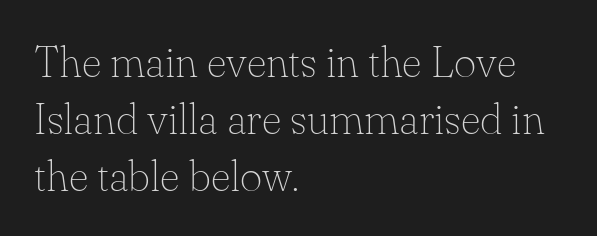
{"serif": "yes", "italic": "no", "bold": "no", "weight": "thin", "width": "normal", "stroke_contrast": "low", "x_height": "small", "monospaced": "no", "underline": "no", "align": "left", "line_spacing": "normal", "line_spacing_ratio": 1.32, "letter_spacing": "normal", "letter_spacing_em": 0.0, "glyph_px": 43}
